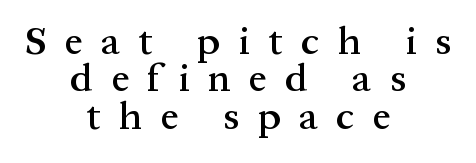
Designer's note — italics off, roman on. Decoration check: the copy has no underline. Summary of weight: moderately heavy, a semibold. Notice how descenders almost collide with the ascenders below — that's tight leading.
